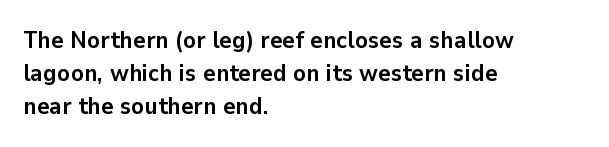
{"italic": "no", "bold": "yes", "underline": "no", "align": "left", "line_spacing": "normal", "line_spacing_ratio": 1.38, "letter_spacing": "normal", "letter_spacing_em": 0.0, "glyph_px": 24}
